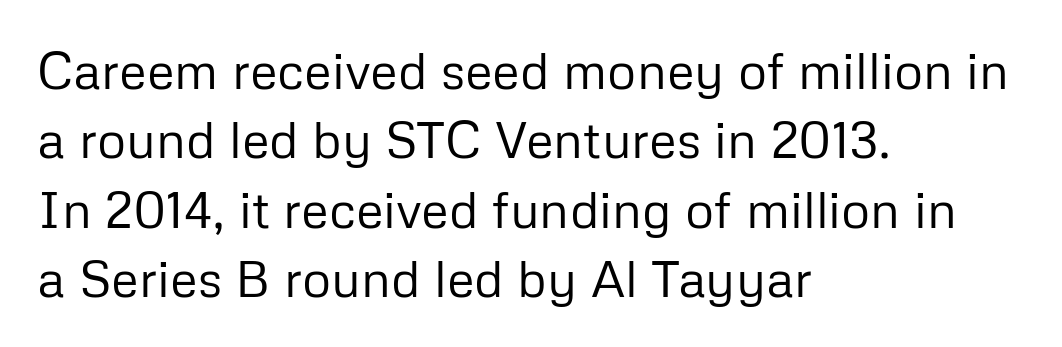
{"serif": "no", "italic": "no", "bold": "no", "weight": "regular", "width": "normal", "stroke_contrast": "low", "x_height": "medium", "monospaced": "no", "underline": "no", "align": "left", "line_spacing": "normal", "line_spacing_ratio": 1.36, "letter_spacing": "normal", "letter_spacing_em": 0.0, "glyph_px": 51}
